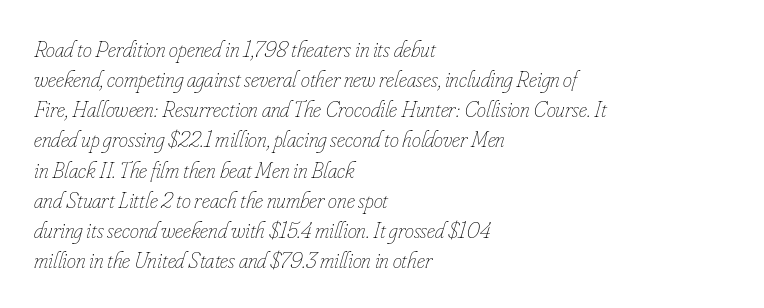
A clean baseline with only descenders dipping below it. The designer left line spacing at the default. Notice how the passage keeps a crisp vertical edge on the left only. The font's italic variant was chosen for this text.
